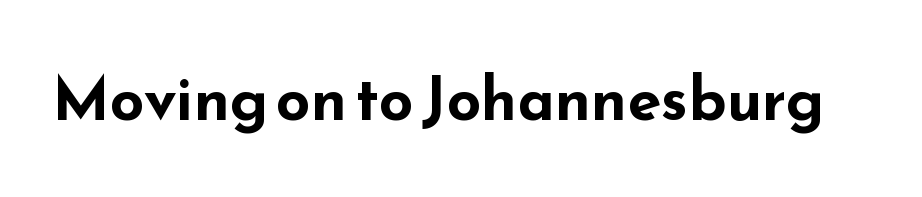
{"serif": "no", "italic": "no", "bold": "yes", "weight": "bold", "width": "wide", "stroke_contrast": "low", "x_height": "small", "monospaced": "no", "underline": "no", "letter_spacing": "normal", "letter_spacing_em": 0.0, "glyph_px": 61}
